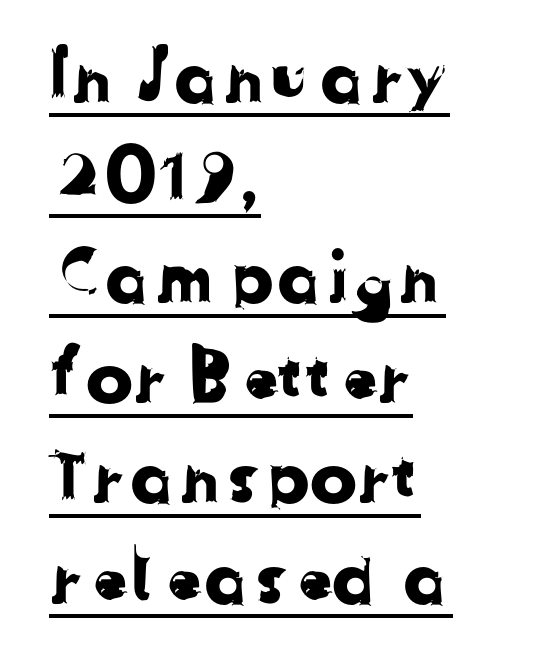
The image shows 71 px sans-serif type; set left-aligned, normal line spacing (1.41x), normal letter spacing, underlined; low stroke contrast and a medium x-height.
